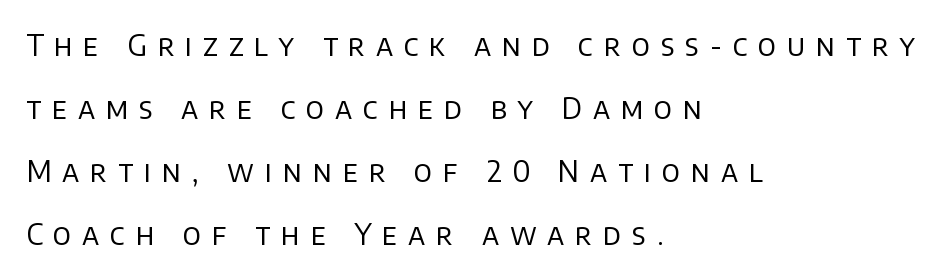
{"serif": "no", "italic": "no", "bold": "no", "weight": "regular", "width": "normal", "stroke_contrast": "low", "x_height": "large", "monospaced": "no", "underline": "no", "align": "left", "line_spacing": "loose", "line_spacing_ratio": 2.17, "letter_spacing": "wide", "letter_spacing_em": 0.37, "glyph_px": 29}
